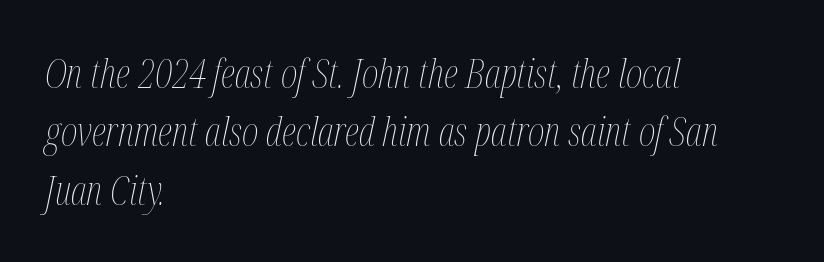
{"italic": "yes", "lean": "right", "slant_degrees": 12, "bold": "no", "weight": "thin", "width": "condensed", "stroke_contrast": "medium", "x_height": "medium", "monospaced": "no", "underline": "no", "align": "left", "line_spacing": "normal", "line_spacing_ratio": 1.46, "letter_spacing": "normal", "letter_spacing_em": 0.0, "glyph_px": 40}
